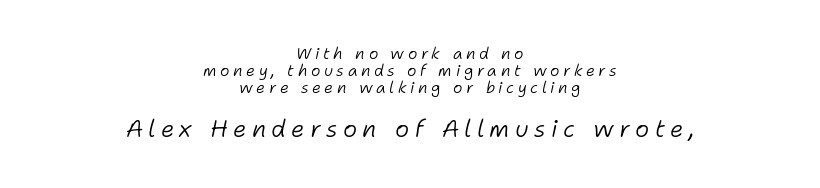
The image shows 24 px text type, italic (leaning right); set centered, tight line spacing (1.06x), unusually wide letter spacing (+0.22 em), not underlined; the second (bottom) block is 1.5x larger.
